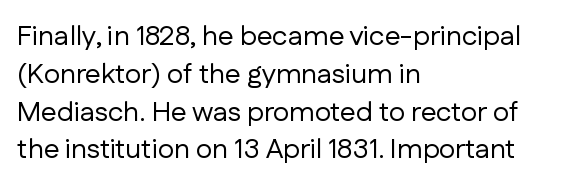
The image shows 28 px regular-weight sans-serif type, upright; set left-aligned, normal line spacing (1.35x), normal letter spacing, not underlined; low stroke contrast and a medium x-height.
